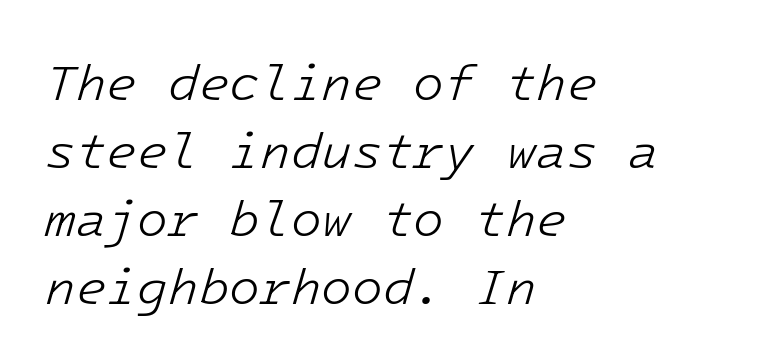
Q: Is the text bold? A: No.
Q: Is the text italic (slanted)? A: Yes, it leans right by about 16 degrees.
Q: Is the text underlined? A: No.
Q: How is the paragraph aligned? A: Left-aligned.
Q: Is the spacing between letters normal or unusually wide? A: Normal.
Q: Is the spacing between lines tight, normal or loose? A: Normal.
Q: Width (condensed, normal, or wide)? A: Normal.
Q: Stroke contrast? A: Low.
Q: x-height? A: Medium.
Q: Monospaced? A: Yes.
